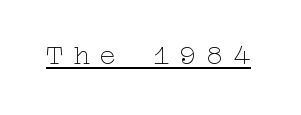
Q: Is the text bold? A: No.
Q: Is the text italic (slanted)? A: No, it is upright.
Q: Is the text underlined? A: Yes.
Q: Is the spacing between letters normal or unusually wide? A: Unusually wide.
Q: Width (condensed, normal, or wide)? A: Wide.
Q: Stroke contrast? A: Low.
Q: x-height? A: Medium.
